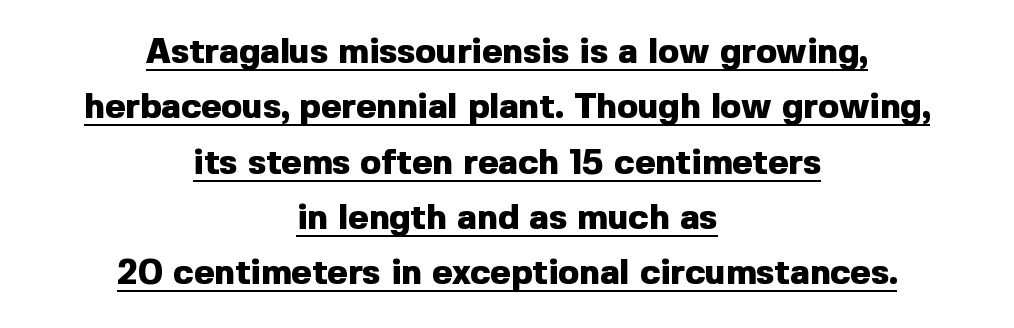
{"serif": "no", "italic": "no", "bold": "yes", "weight": "heavy", "width": "normal", "x_height": "medium", "monospaced": "no", "underline": "yes", "align": "center", "line_spacing": "normal", "line_spacing_ratio": 1.58, "letter_spacing": "normal", "letter_spacing_em": 0.0, "glyph_px": 35}
